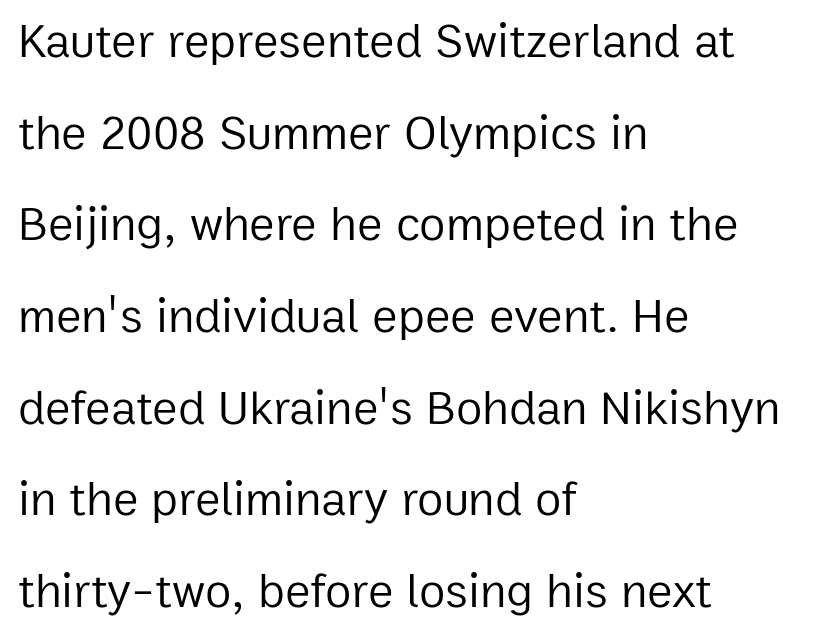
{"serif": "no", "italic": "no", "bold": "no", "weight": "regular", "width": "normal", "stroke_contrast": "low", "x_height": "medium", "monospaced": "no", "underline": "no", "align": "left", "line_spacing": "loose", "line_spacing_ratio": 1.91, "letter_spacing": "normal", "letter_spacing_em": 0.0, "glyph_px": 48}
